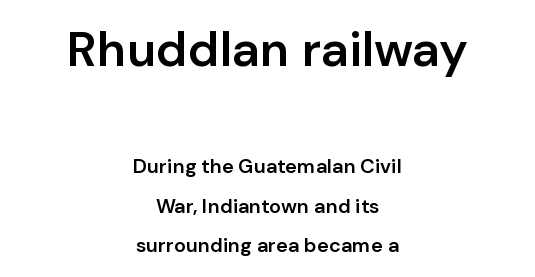
The leading is generous, giving the passage an open texture. It's the straight-up-and-down kind of type. Check where the strokes stop: nothing finishes them off — pure sans. Spacing between characters is what you'd get straight out of the box.
